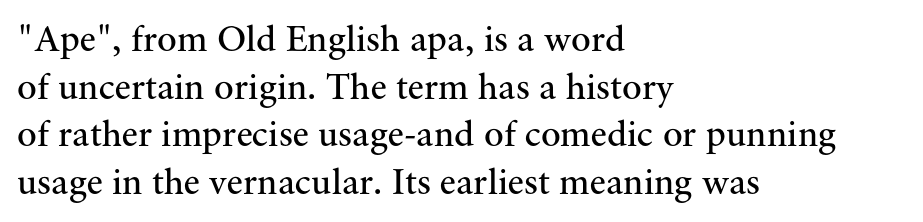
Q: Is the text bold? A: No.
Q: Is the text italic (slanted)? A: No, it is upright.
Q: Is the typeface a serif or a sans-serif typeface? A: Serif.
Q: Is the text underlined? A: No.
Q: How is the paragraph aligned? A: Left-aligned.
Q: Is the spacing between letters normal or unusually wide? A: Normal.
Q: Is the spacing between lines tight, normal or loose? A: Normal.
Q: Width (condensed, normal, or wide)? A: Normal.
Q: Stroke contrast? A: Medium.
Q: x-height? A: Small.
Q: Monospaced? A: No.
